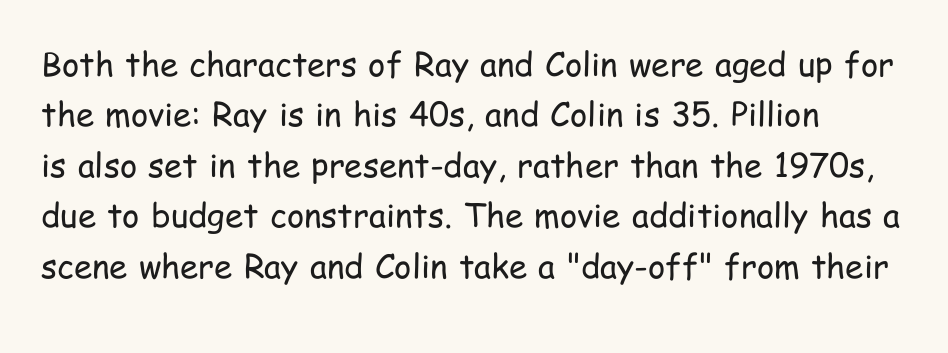
Q: Is the text bold? A: No.
Q: Is the text italic (slanted)? A: No, it is upright.
Q: Is the typeface a serif or a sans-serif typeface? A: Sans-serif.
Q: Is the text underlined? A: No.
Q: How is the paragraph aligned? A: Left-aligned.
Q: Is the spacing between letters normal or unusually wide? A: Normal.
Q: Is the spacing between lines tight, normal or loose? A: Normal.
Q: Width (condensed, normal, or wide)? A: Condensed.
Q: Stroke contrast? A: Low.
Q: x-height? A: Medium.
Q: Monospaced? A: No.
